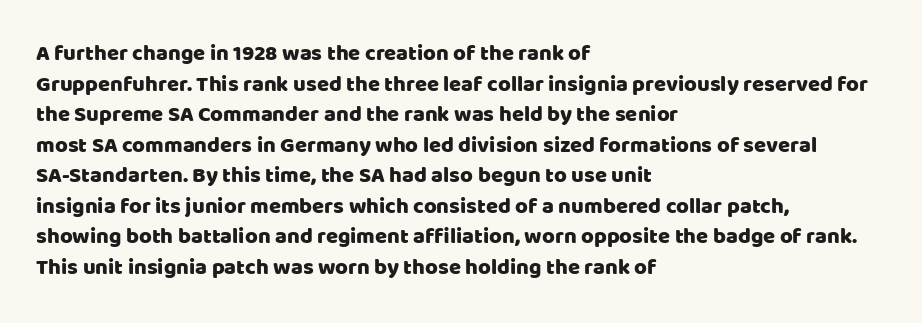
{"italic": "no", "underline": "no", "align": "left", "line_spacing": "normal", "line_spacing_ratio": 1.39, "letter_spacing": "normal", "letter_spacing_em": 0.0, "glyph_px": 22}
